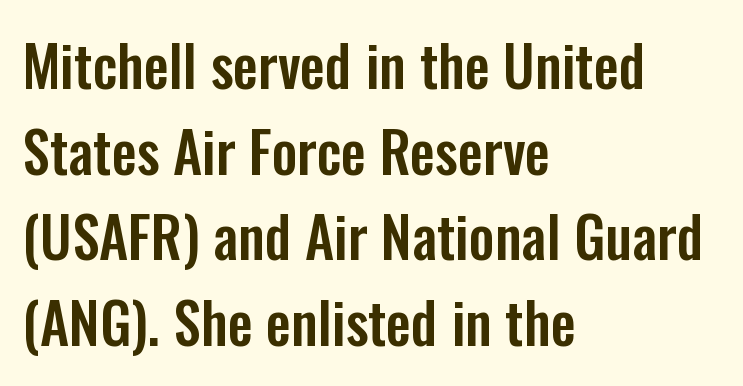
{"serif": "no", "italic": "no", "width": "condensed", "stroke_contrast": "low", "x_height": "medium", "monospaced": "no", "underline": "no", "align": "left", "line_spacing": "normal", "line_spacing_ratio": 1.53, "letter_spacing": "normal", "letter_spacing_em": 0.0, "glyph_px": 56}
